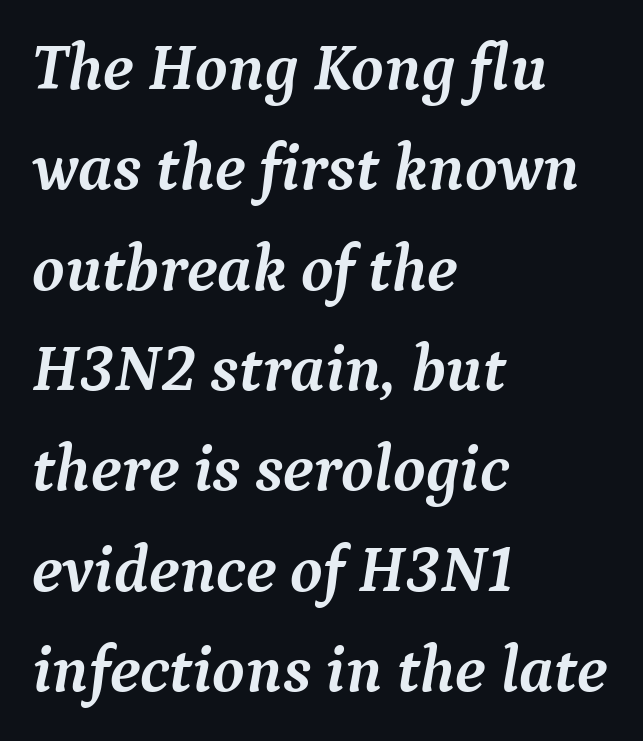
Does the leading feel generous? No, just average. The passage shown is typed in a proportional face where columns would drift. Typographically, this falls in the serif category. The letters are slanted; this is an italic face. Check the space under the baseline: it is left empty. The letterforms sit shoulder to shoulder at normal distance.
